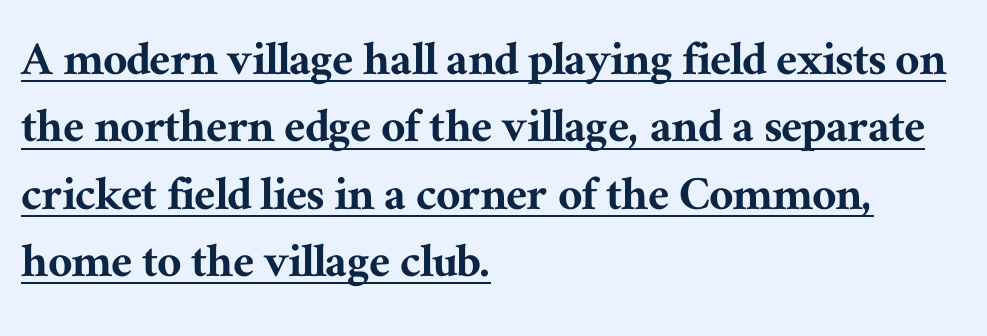
{"serif": "yes", "italic": "no", "width": "normal", "stroke_contrast": "medium", "x_height": "medium", "monospaced": "no", "underline": "yes", "align": "left", "line_spacing": "normal", "line_spacing_ratio": 1.27, "letter_spacing": "normal", "letter_spacing_em": 0.0, "glyph_px": 53}
